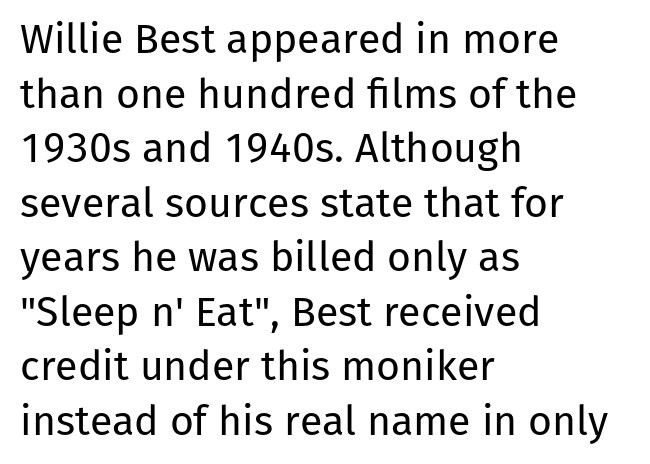
This sample has the flowing, uneven cadence of proportional lettering. The rag falls on the right side of this text block. The rendering shows plain stroke endings on the letterforms — a sans-serif design. Compared with typical body copy, the letter spacing here is the same.
